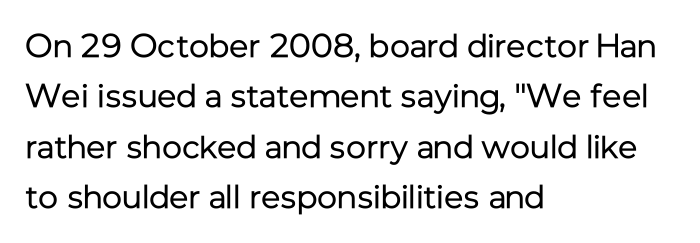
Each line starts at the same left margin while the right side varies. The type sits square on the baseline with zero lean. The face used here is rendered with its standard letterfit. The cut favours lightness, reaching ordinary text weight at its darkest. The specimen omits any rule beneath the text block's lines.
